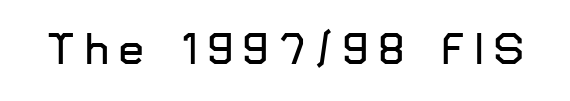
{"serif": "no", "italic": "no", "width": "normal", "stroke_contrast": "low", "x_height": "medium", "monospaced": "no", "underline": "no", "letter_spacing": "wide", "letter_spacing_em": 0.24, "glyph_px": 44}
